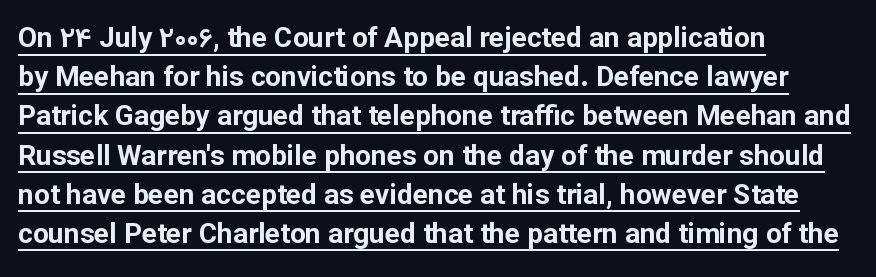
Q: Is the text bold? A: Yes.
Q: Is the text italic (slanted)? A: No, it is upright.
Q: Is the typeface a serif or a sans-serif typeface? A: Sans-serif.
Q: Is the text underlined? A: Yes.
Q: How is the paragraph aligned? A: Left-aligned.
Q: Is the spacing between letters normal or unusually wide? A: Normal.
Q: Is the spacing between lines tight, normal or loose? A: Normal.
Q: Width (condensed, normal, or wide)? A: Normal.
Q: Stroke contrast? A: Low.
Q: x-height? A: Medium.
Q: Monospaced? A: No.
